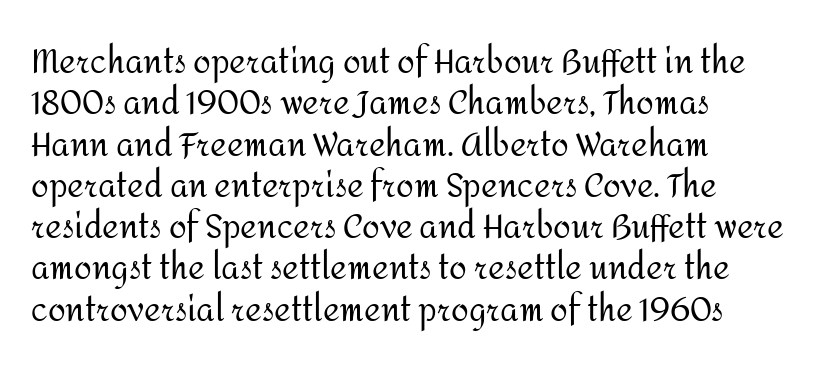
The image shows 32 px regular-weight sans-serif type, upright; set left-aligned, normal line spacing (1.29x), normal letter spacing, not underlined; medium stroke contrast and a medium x-height.
